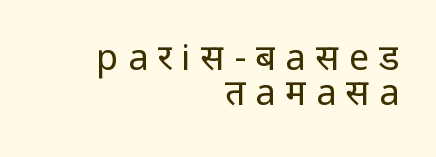
Stroke terminals: plain, sans-serif. Note the varied advance widths — an 'i' is clearly narrower than an 'm'. Caption: multi-line text, flush right, ragged left. This is not heavy type; no bold has been used. The face used here is rendered with a markedly widened letterfit.
